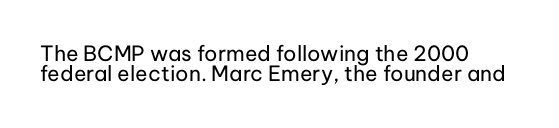
The image shows 21 px text type, upright; set left-aligned, tight line spacing (0.96x), normal letter spacing, not underlined.
